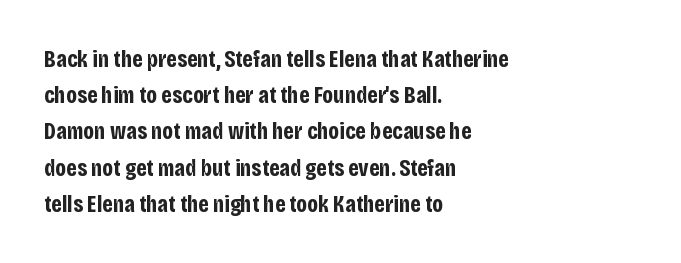
Q: Is the text bold? A: Yes.
Q: Is the text italic (slanted)? A: No, it is upright.
Q: Is the text underlined? A: No.
Q: How is the paragraph aligned? A: Left-aligned.
Q: Is the spacing between letters normal or unusually wide? A: Normal.
Q: Is the spacing between lines tight, normal or loose? A: Normal.
